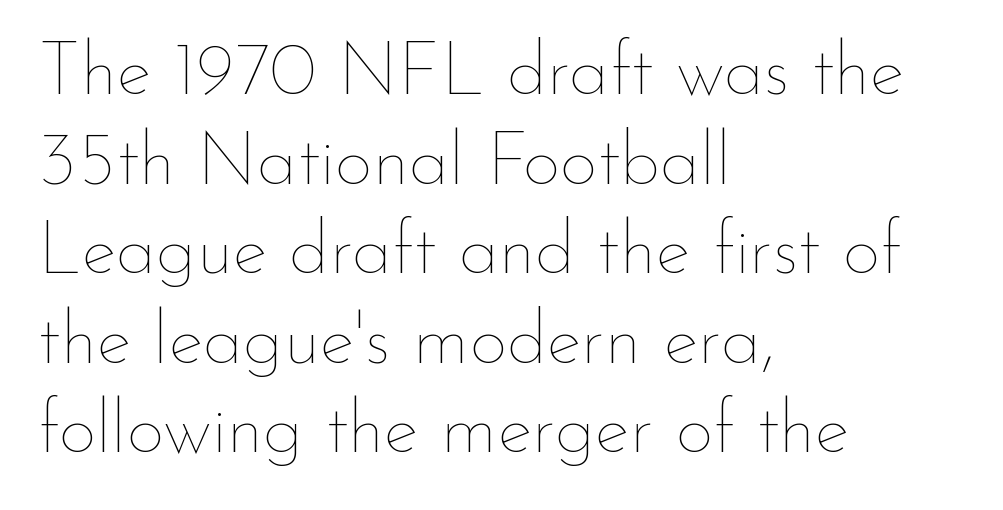
The compositor pushed each line to the left boundary. The axis of the letterforms is exactly vertical. Has an underline been added? It has not. The typesetting does not lean heavy: it is not bold.
